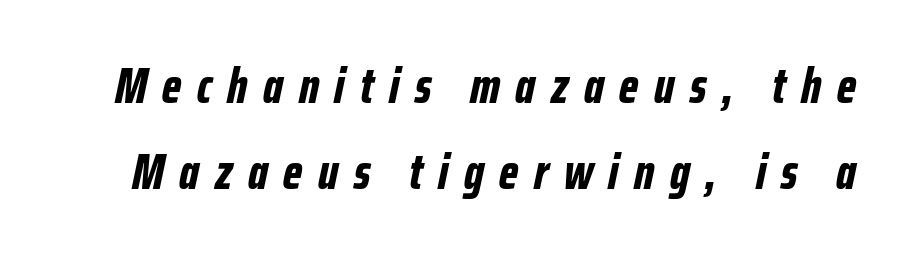
The image shows 50 px bold, condensed type, italic (leaning right); set line spacing 1.72x, unusually wide letter spacing (+0.31 em), not underlined; low stroke contrast and a medium x-height.
